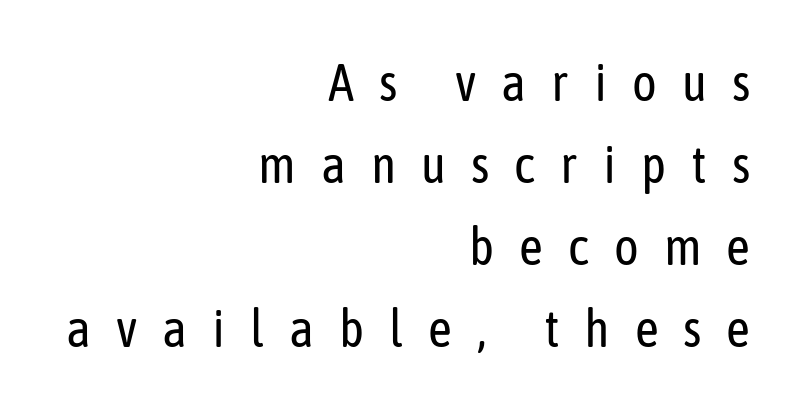
The image shows 52 px regular-weight, condensed sans-serif type, upright; set right-aligned, normal line spacing (1.58x), unusually wide letter spacing (+0.48 em), not underlined; low stroke contrast and a medium x-height.
